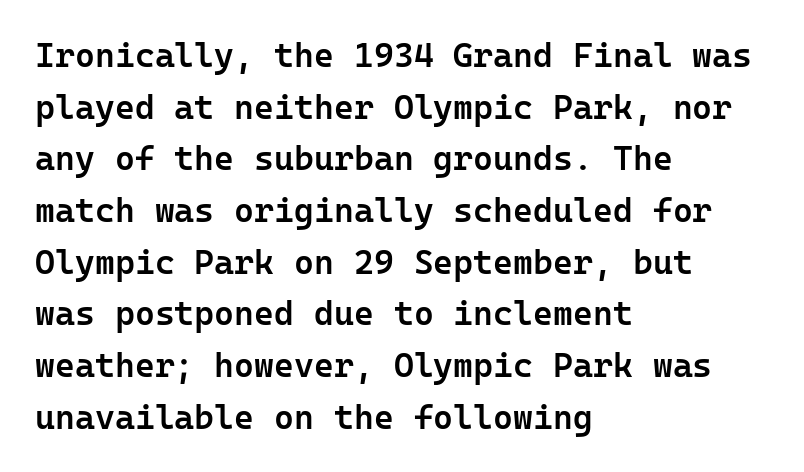
Q: Is the text bold? A: Semi-bold.
Q: Is the text italic (slanted)? A: No, it is upright.
Q: Is the typeface a serif or a sans-serif typeface? A: Sans-serif.
Q: Is the text underlined? A: No.
Q: How is the paragraph aligned? A: Left-aligned.
Q: Is the spacing between letters normal or unusually wide? A: Normal.
Q: Is the spacing between lines tight, normal or loose? A: Normal.
Q: Width (condensed, normal, or wide)? A: Normal.
Q: Stroke contrast? A: Low.
Q: x-height? A: Medium.
